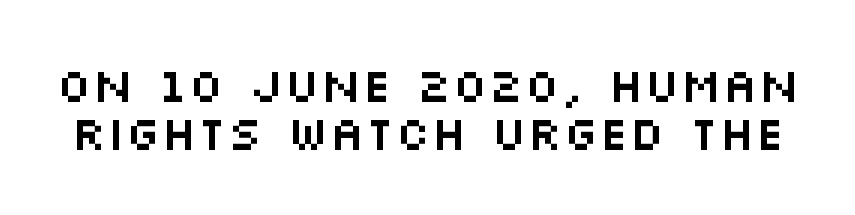
{"serif": "no", "italic": "no", "width": "wide", "stroke_contrast": "medium", "x_height": "large", "monospaced": "no", "underline": "no", "line_spacing": "tight", "line_spacing_ratio": 1.01, "letter_spacing": "normal", "letter_spacing_em": 0.0, "glyph_px": 48}
